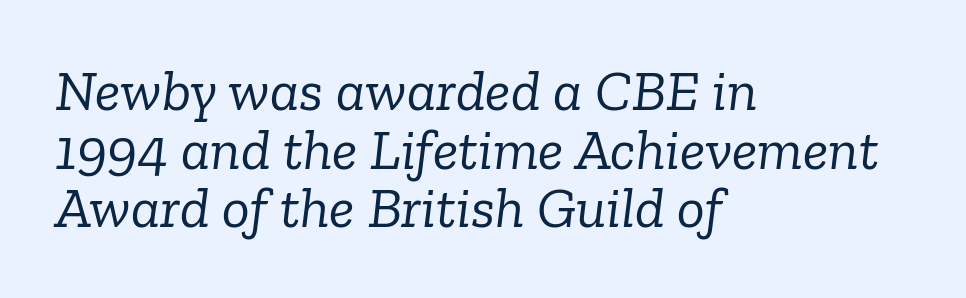
The image shows 58 px light serif type, italic (leaning right); set left-aligned, tight line spacing (1.01x), normal letter spacing, not underlined; low stroke contrast and a medium x-height.
